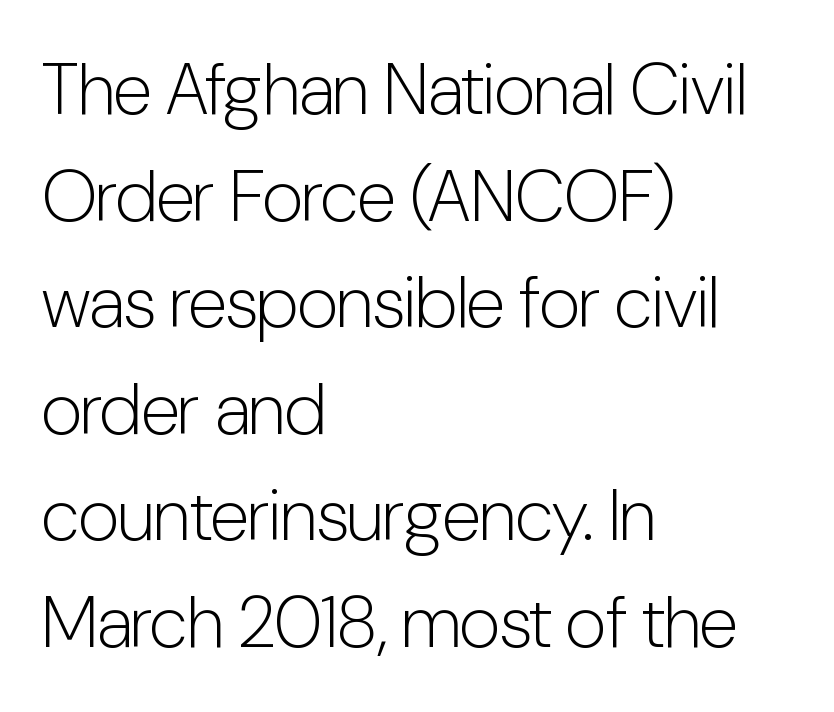
The image shows 72 px light, condensed sans-serif type, upright; set left-aligned, normal line spacing (1.48x), normal letter spacing, not underlined; low stroke contrast and a medium x-height.
